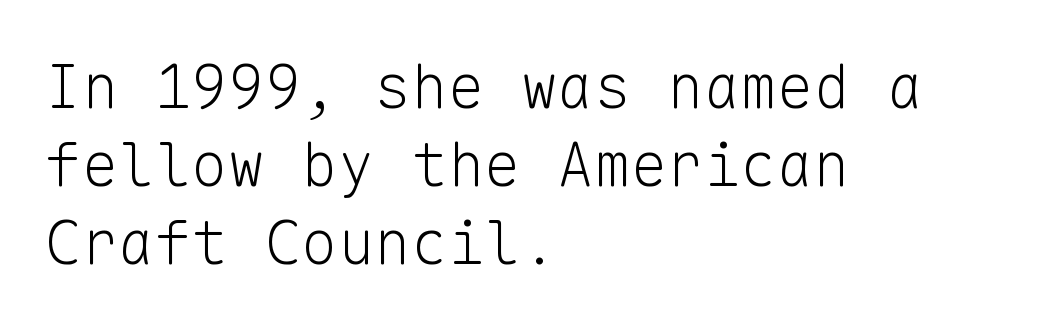
Q: Is the text bold? A: No.
Q: Is the text italic (slanted)? A: No, it is upright.
Q: Is the typeface a serif or a sans-serif typeface? A: Sans-serif.
Q: Is the text underlined? A: No.
Q: How is the paragraph aligned? A: Left-aligned.
Q: Is the spacing between letters normal or unusually wide? A: Normal.
Q: Is the spacing between lines tight, normal or loose? A: Normal.
Q: Width (condensed, normal, or wide)? A: Normal.
Q: Stroke contrast? A: Low.
Q: x-height? A: Medium.
Q: Monospaced? A: Yes.
